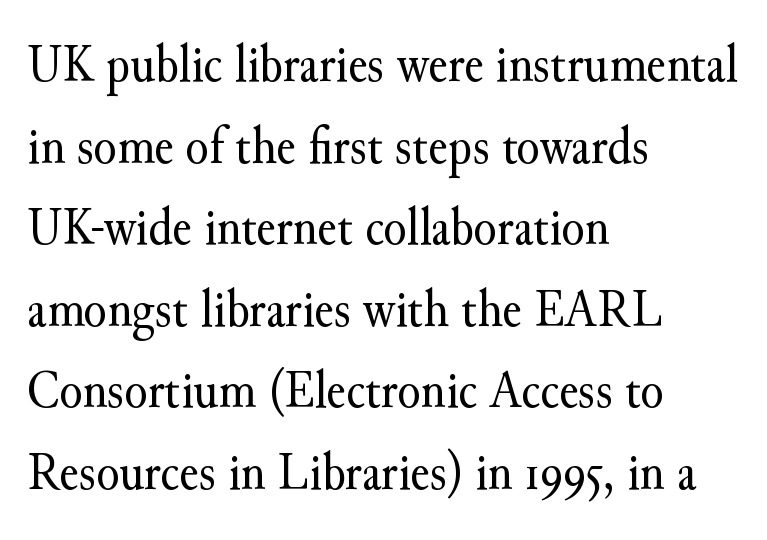
The image shows 53 px regular-weight serif type, upright; set left-aligned, normal line spacing (1.54x), normal letter spacing, not underlined; medium stroke contrast and a small x-height.
